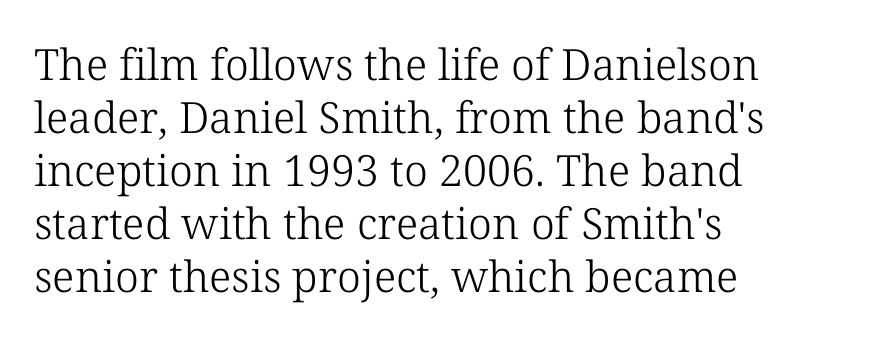
Q: Is the text bold? A: No.
Q: Is the text italic (slanted)? A: No, it is upright.
Q: Is the typeface a serif or a sans-serif typeface? A: Serif.
Q: Is the text underlined? A: No.
Q: How is the paragraph aligned? A: Left-aligned.
Q: Is the spacing between letters normal or unusually wide? A: Normal.
Q: Width (condensed, normal, or wide)? A: Normal.
Q: Stroke contrast? A: Low.
Q: x-height? A: Medium.
Q: Monospaced? A: No.
